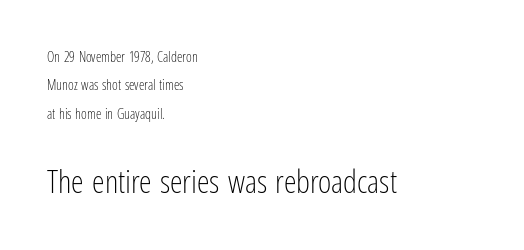
Q: Is the text bold? A: No.
Q: Is the text italic (slanted)? A: No, it is upright.
Q: Is the typeface a serif or a sans-serif typeface? A: Sans-serif.
Q: Is the text underlined? A: No.
Q: How is the paragraph aligned? A: Left-aligned.
Q: Is the spacing between letters normal or unusually wide? A: Normal.
Q: Is the spacing between lines tight, normal or loose? A: Loose.
Q: Which block of text is set in a larger size, the first (top) or the second (bottom)? A: The second (bottom) one.
Q: Width (condensed, normal, or wide)? A: Condensed.
Q: Stroke contrast? A: Low.
Q: x-height? A: Medium.
Q: Monospaced? A: No.
